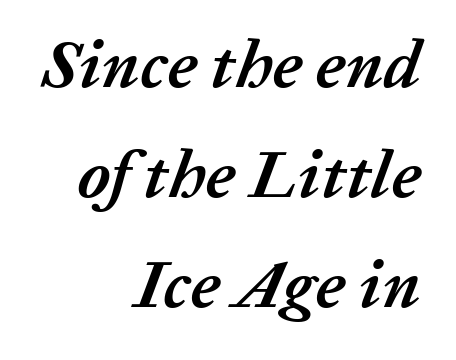
A typesetter would call this proportional, since set widths differ per character. Look at the tracking — it's just the regular setting, nothing added. The specimen omits any rule beneath the text block's lines. The rag falls on the left side of this text block. Does the leading feel generous? No, just average.
